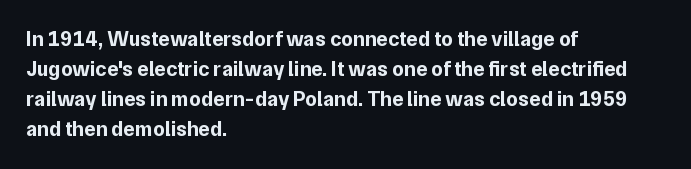
Q: Is the text bold? A: Yes.
Q: Is the text italic (slanted)? A: No, it is upright.
Q: Is the text underlined? A: No.
Q: How is the paragraph aligned? A: Left-aligned.
Q: Is the spacing between letters normal or unusually wide? A: Normal.
Q: Is the spacing between lines tight, normal or loose? A: Normal.
